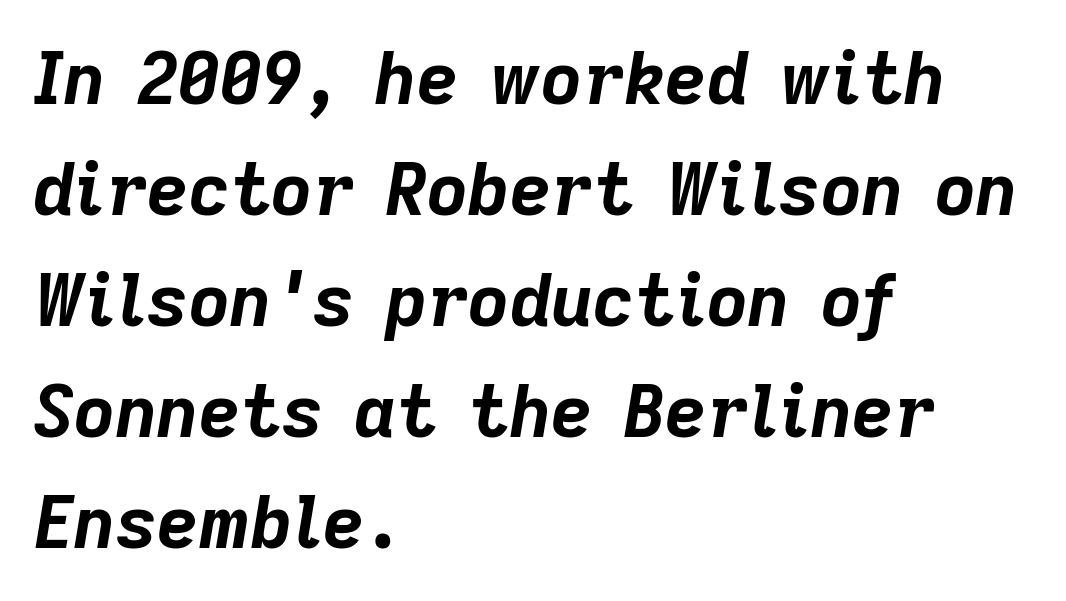
Rows of type keep a routine distance in the vertical direction. No extra tracking has been applied to these lines. The setting favours the left margin, as ordinary paragraphs usually do. Anything drawn beneath the words? Only blank space.
